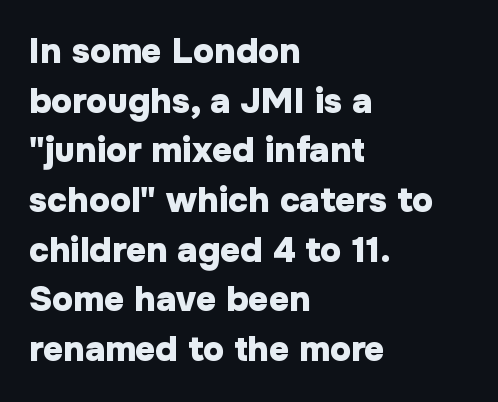
The image shows 35 px heavy sans-serif type, upright; set left-aligned, normal line spacing (1.42x), normal letter spacing, not underlined; low stroke contrast and a medium x-height.
